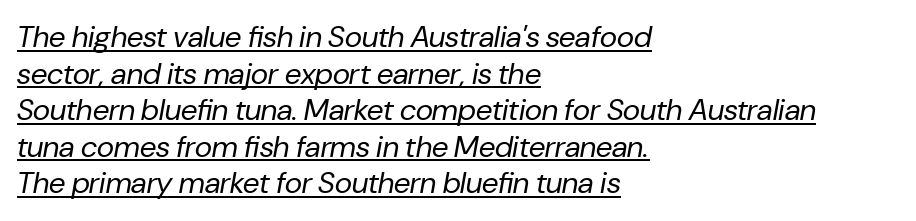
{"italic": "yes", "lean": "right", "slant_degrees": 10, "bold": "no", "weight": "regular", "width": "normal", "stroke_contrast": "low", "x_height": "medium", "monospaced": "no", "underline": "yes", "align": "left", "line_spacing_ratio": 1.22, "letter_spacing": "normal", "letter_spacing_em": 0.0, "glyph_px": 30}
